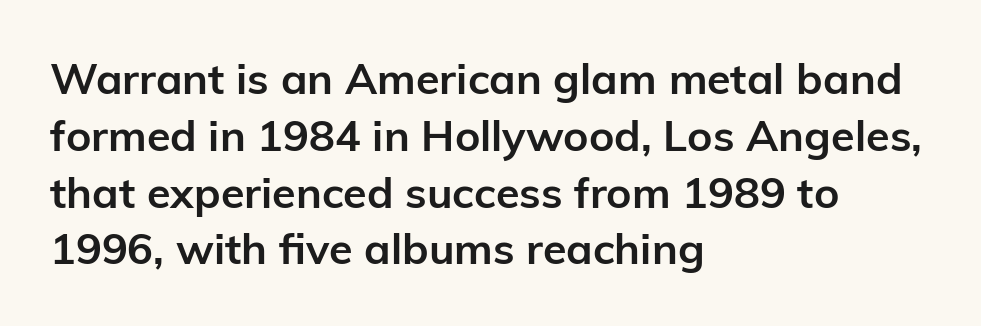
Q: Is the text bold? A: Yes.
Q: Is the text italic (slanted)? A: No, it is upright.
Q: Is the typeface a serif or a sans-serif typeface? A: Sans-serif.
Q: Is the text underlined? A: No.
Q: How is the paragraph aligned? A: Left-aligned.
Q: Is the spacing between letters normal or unusually wide? A: Normal.
Q: Is the spacing between lines tight, normal or loose? A: Normal.
Q: Width (condensed, normal, or wide)? A: Normal.
Q: Stroke contrast? A: Low.
Q: x-height? A: Medium.
Q: Monospaced? A: No.
